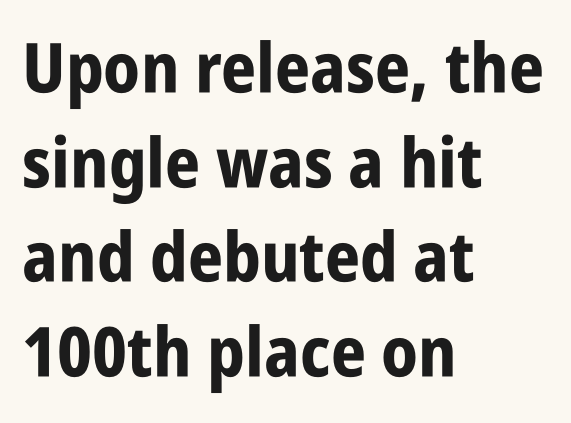
Q: Is the text bold? A: Yes.
Q: Is the text italic (slanted)? A: No, it is upright.
Q: Is the typeface a serif or a sans-serif typeface? A: Sans-serif.
Q: Is the text underlined? A: No.
Q: How is the paragraph aligned? A: Left-aligned.
Q: Is the spacing between letters normal or unusually wide? A: Normal.
Q: Is the spacing between lines tight, normal or loose? A: Normal.
Q: Width (condensed, normal, or wide)? A: Condensed.
Q: Stroke contrast? A: Low.
Q: x-height? A: Large.
Q: Monospaced? A: No.
